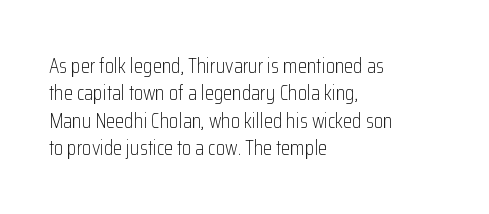
Q: Is the text bold? A: No.
Q: Is the text italic (slanted)? A: No, it is upright.
Q: Is the text underlined? A: No.
Q: How is the paragraph aligned? A: Left-aligned.
Q: Is the spacing between letters normal or unusually wide? A: Normal.
Q: Is the spacing between lines tight, normal or loose? A: Normal.
